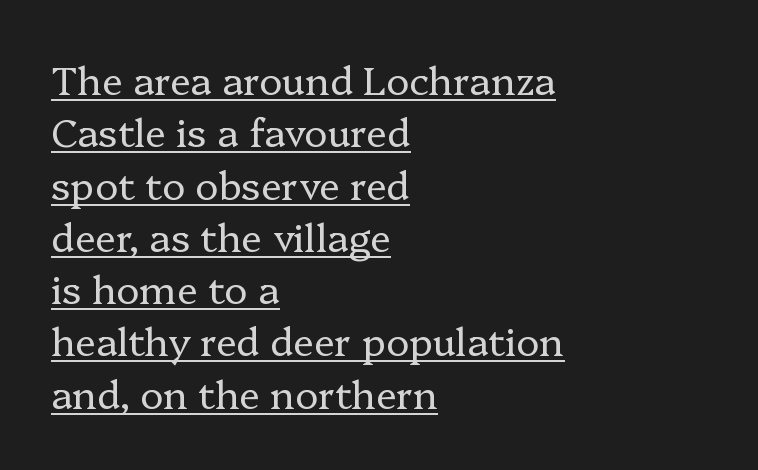
The image shows 39 px regular-weight serif type, upright; set left-aligned, normal line spacing (1.34x), normal letter spacing, underlined; low stroke contrast and a medium x-height.
